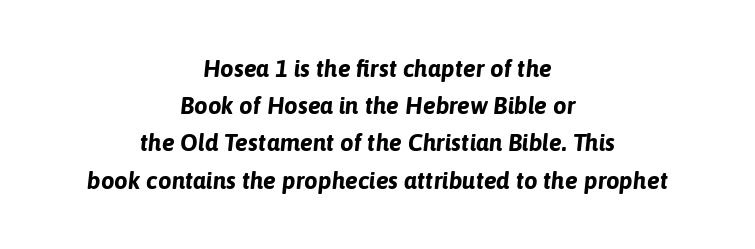
Q: Is the text bold? A: Yes.
Q: Is the text italic (slanted)? A: Yes, it leans right by about 6 degrees.
Q: Is the text underlined? A: No.
Q: How is the paragraph aligned? A: Centered.
Q: Is the spacing between letters normal or unusually wide? A: Normal.
Q: Is the spacing between lines tight, normal or loose? A: Normal.
